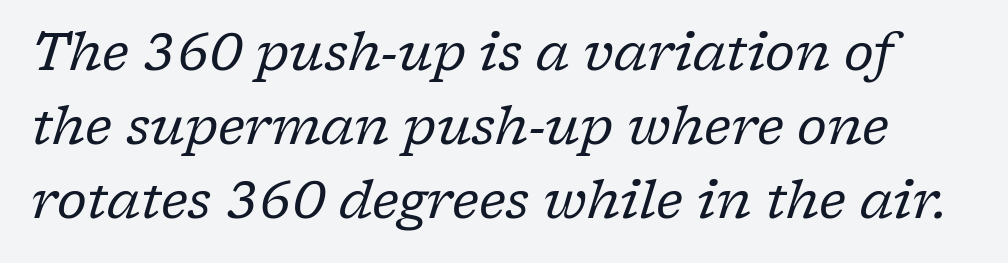
The image shows 52 px regular-weight serif type, italic (leaning right); set normal line spacing (1.42x), normal letter spacing, not underlined; low stroke contrast and a medium x-height.
